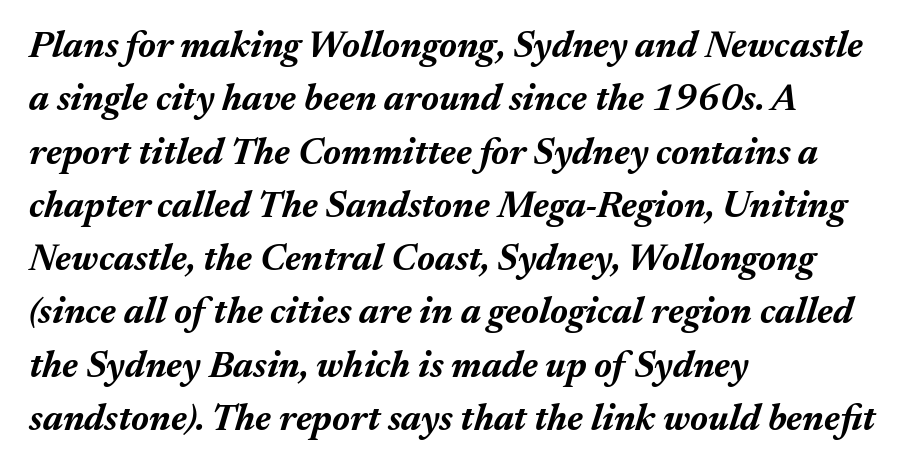
The image shows 37 px bold type, italic (leaning right); set left-aligned, normal line spacing (1.44x), normal letter spacing, not underlined; medium stroke contrast and a medium x-height.
